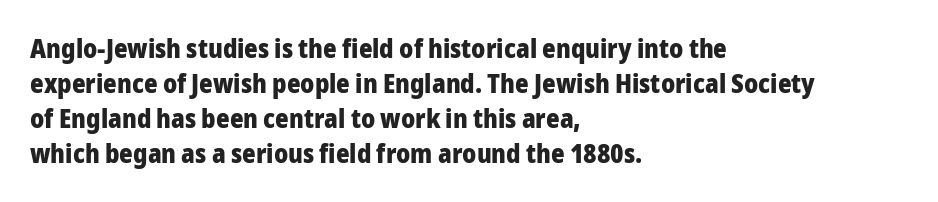
Spacing between characters is what you'd get straight out of the box. If you drew a line through each stem, it would be perfectly vertical. Which margin do the lines hug? The left one — the right edge is uneven. Leading: standard. Is the type bold? Yes — the strokes are clearly thick and heavy.
